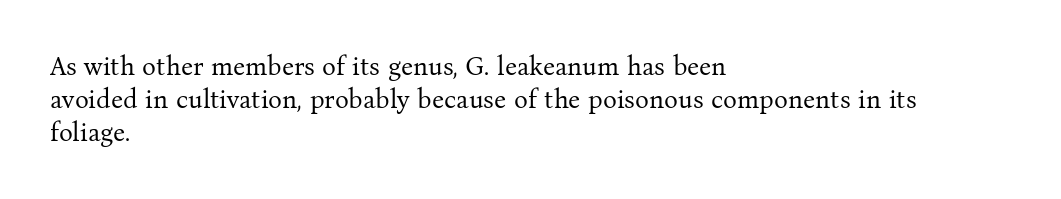
{"italic": "no", "bold": "no", "underline": "no", "align": "left", "line_spacing": "normal", "line_spacing_ratio": 1.27, "letter_spacing": "normal", "letter_spacing_em": 0.0, "glyph_px": 26}
